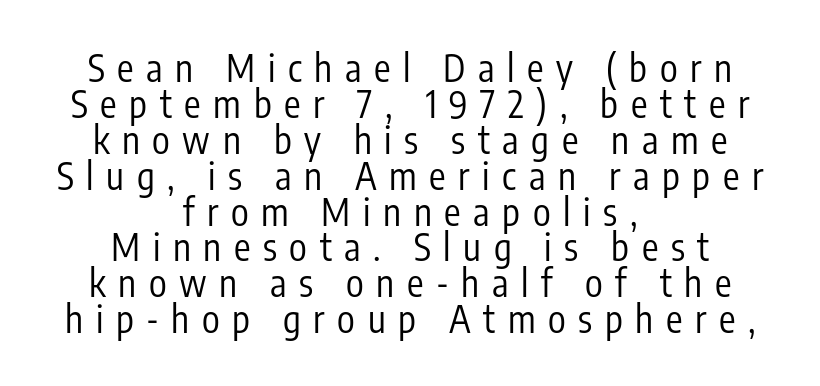
Q: Is the text bold? A: No.
Q: Is the text italic (slanted)? A: No, it is upright.
Q: Is the typeface a serif or a sans-serif typeface? A: Sans-serif.
Q: Is the text underlined? A: No.
Q: How is the paragraph aligned? A: Centered.
Q: Is the spacing between letters normal or unusually wide? A: Unusually wide.
Q: Is the spacing between lines tight, normal or loose? A: Tight.
Q: Width (condensed, normal, or wide)? A: Condensed.
Q: Stroke contrast? A: Low.
Q: x-height? A: Medium.
Q: Monospaced? A: No.
